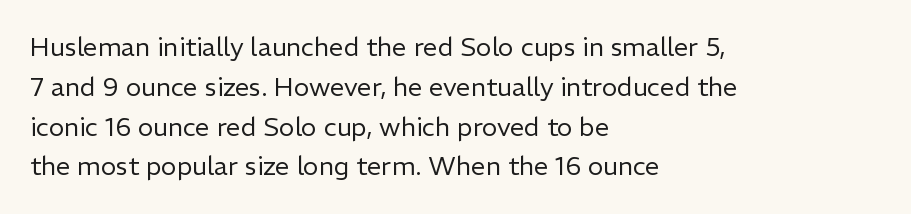
Q: Is the text bold? A: No.
Q: Is the text italic (slanted)? A: No, it is upright.
Q: Is the text underlined? A: No.
Q: How is the paragraph aligned? A: Left-aligned.
Q: Is the spacing between letters normal or unusually wide? A: Normal.
Q: Is the spacing between lines tight, normal or loose? A: Normal.
